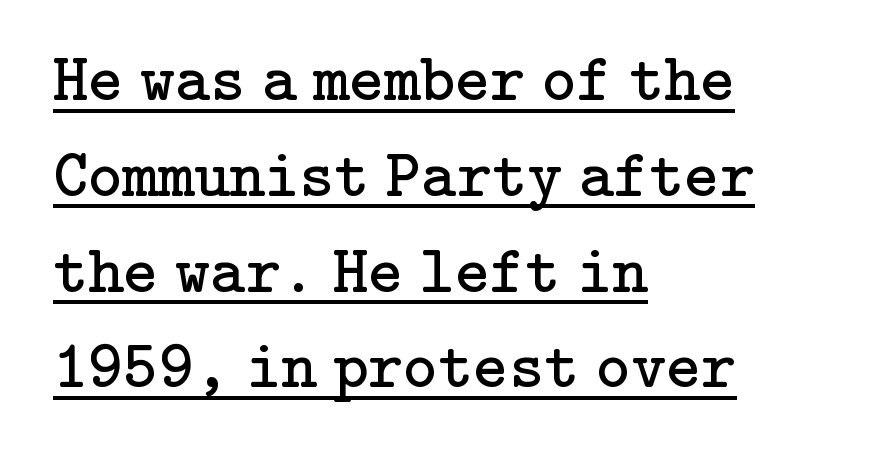
Q: Is the text bold? A: No.
Q: Is the text italic (slanted)? A: No, it is upright.
Q: Is the typeface a serif or a sans-serif typeface? A: Serif.
Q: Is the text underlined? A: Yes.
Q: How is the paragraph aligned? A: Left-aligned.
Q: Is the spacing between letters normal or unusually wide? A: Normal.
Q: Is the spacing between lines tight, normal or loose? A: Normal.
Q: Width (condensed, normal, or wide)? A: Normal.
Q: Stroke contrast? A: Low.
Q: x-height? A: Medium.
